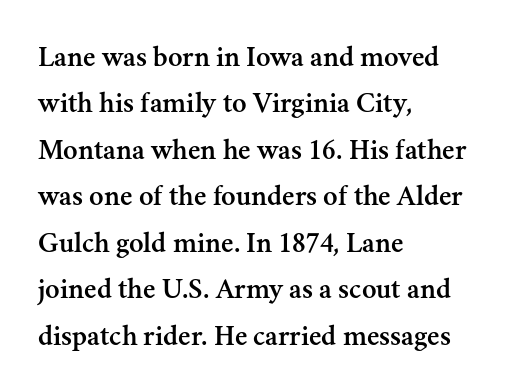
{"serif": "yes", "italic": "no", "width": "normal", "stroke_contrast": "medium", "x_height": "small", "monospaced": "no", "underline": "no", "align": "left", "line_spacing": "normal", "line_spacing_ratio": 1.55, "letter_spacing": "normal", "letter_spacing_em": 0.0, "glyph_px": 30}
